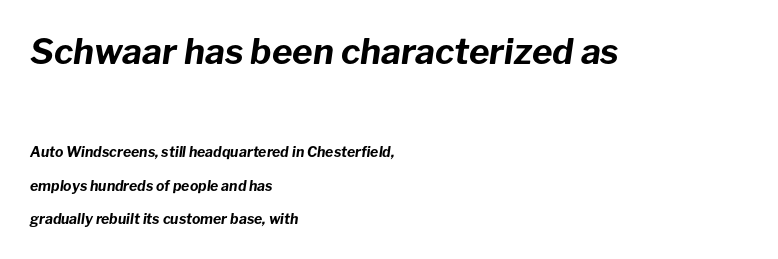
{"italic": "yes", "lean": "right", "slant_degrees": 8, "bold": "yes", "weight": "bold", "width": "normal", "stroke_contrast": "low", "x_height": "medium", "monospaced": "no", "underline": "no", "align": "left", "line_spacing": "loose", "line_spacing_ratio": 2.42, "letter_spacing": "normal", "letter_spacing_em": 0.0, "larger_block": "first", "size_ratio": 2.5, "glyph_px": 35}
